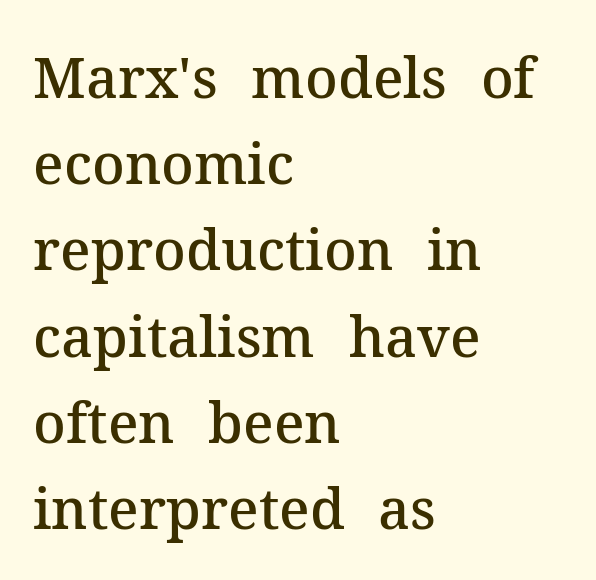
{"serif": "yes", "italic": "no", "bold": "semi", "weight": "semibold", "width": "normal", "stroke_contrast": "medium", "x_height": "medium", "monospaced": "no", "underline": "no", "align": "left", "line_spacing": "normal", "line_spacing_ratio": 1.54, "letter_spacing": "normal", "letter_spacing_em": 0.0, "glyph_px": 56}
